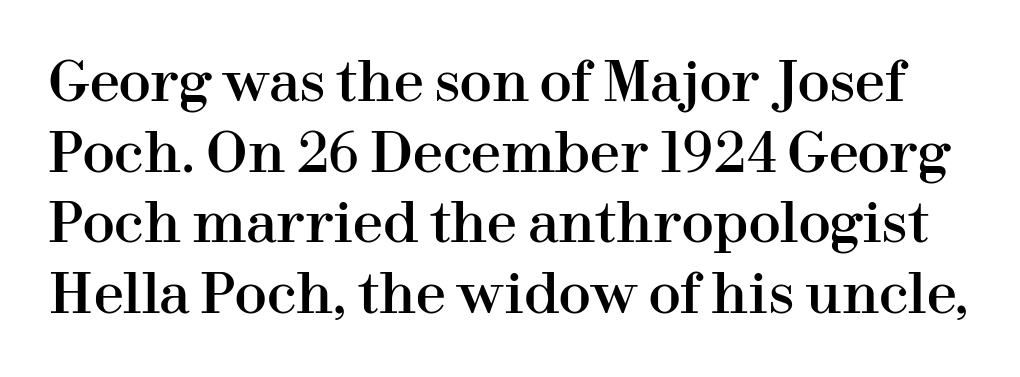
{"serif": "yes", "italic": "no", "width": "normal", "stroke_contrast": "high", "x_height": "medium", "monospaced": "no", "underline": "no", "line_spacing": "normal", "line_spacing_ratio": 1.31, "letter_spacing": "normal", "letter_spacing_em": 0.0, "glyph_px": 54}
